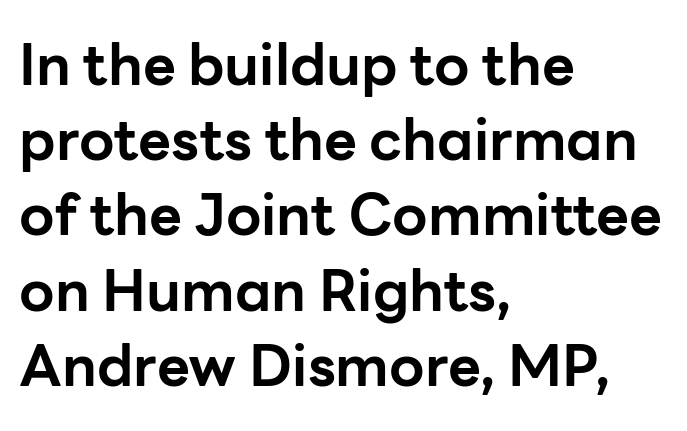
The image shows 57 px bold sans-serif type, upright; set left-aligned, normal line spacing (1.32x), normal letter spacing, not underlined; low stroke contrast and a medium x-height.
